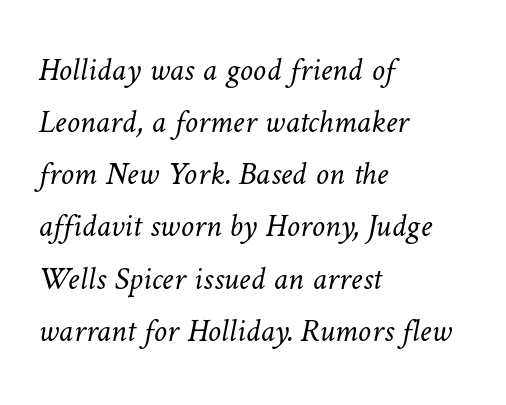
{"bold": "no", "weight": "light", "width": "normal", "stroke_contrast": "low", "x_height": "medium", "monospaced": "no", "underline": "no", "align": "left", "line_spacing": "normal", "line_spacing_ratio": 1.58, "letter_spacing": "normal", "letter_spacing_em": 0.0, "glyph_px": 33}
